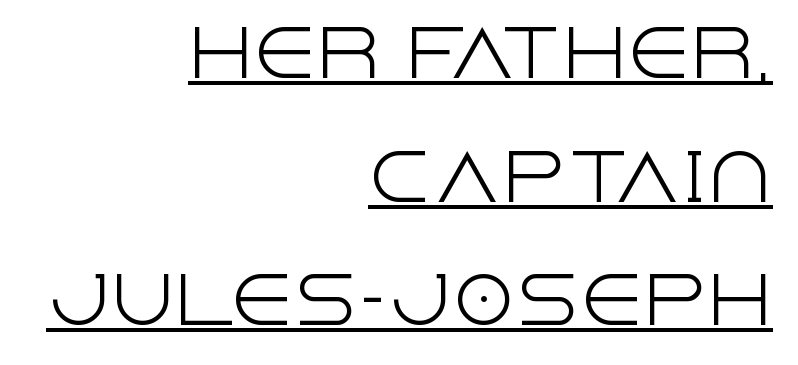
The image shows 64 px light sans-serif type, upright; set right-aligned, loose line spacing (1.93x), normal letter spacing, underlined; a large x-height.
